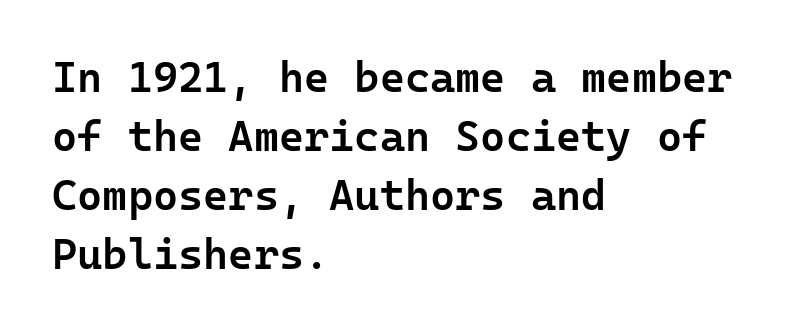
Q: Is the text bold? A: Semi-bold.
Q: Is the text italic (slanted)? A: No, it is upright.
Q: Is the typeface a serif or a sans-serif typeface? A: Sans-serif.
Q: Is the text underlined? A: No.
Q: How is the paragraph aligned? A: Left-aligned.
Q: Is the spacing between letters normal or unusually wide? A: Normal.
Q: Is the spacing between lines tight, normal or loose? A: Normal.
Q: Width (condensed, normal, or wide)? A: Normal.
Q: Stroke contrast? A: Low.
Q: x-height? A: Medium.
